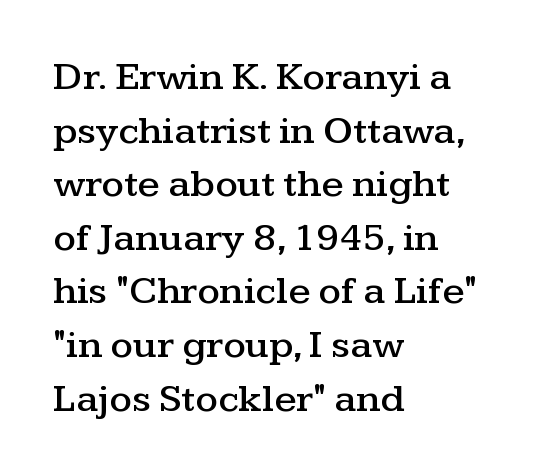
{"serif": "yes", "italic": "no", "width": "wide", "stroke_contrast": "medium", "x_height": "medium", "monospaced": "no", "underline": "no", "align": "left", "line_spacing": "normal", "line_spacing_ratio": 1.34, "letter_spacing": "normal", "letter_spacing_em": 0.0, "glyph_px": 40}
